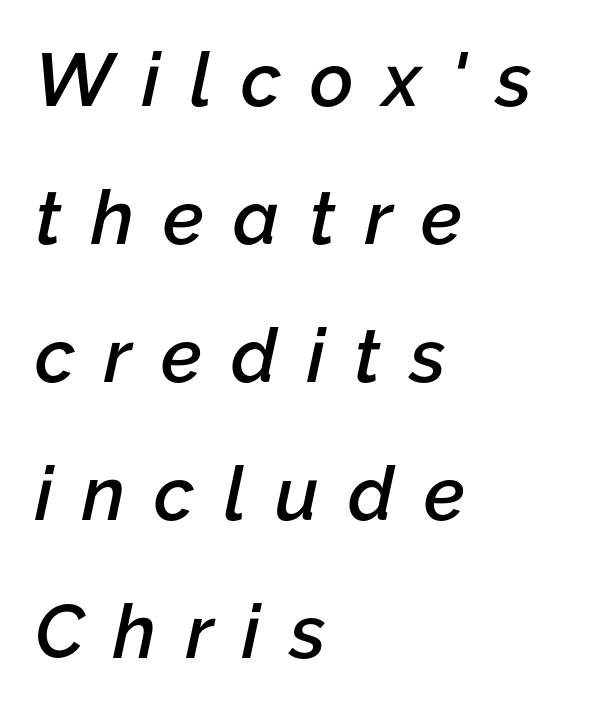
{"italic": "yes", "lean": "right", "slant_degrees": 12, "bold": "semi", "weight": "semibold", "width": "normal", "stroke_contrast": "low", "x_height": "medium", "monospaced": "no", "underline": "no", "align": "left", "line_spacing_ratio": 1.84, "letter_spacing": "wide", "letter_spacing_em": 0.39, "glyph_px": 75}
